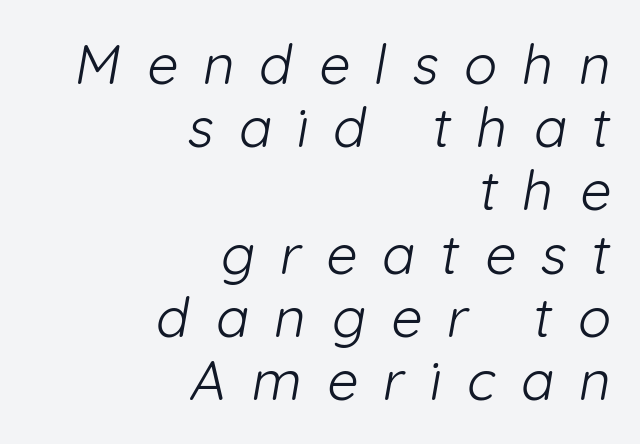
{"serif": "no", "bold": "no", "weight": "light", "width": "normal", "stroke_contrast": "low", "x_height": "medium", "monospaced": "no", "underline": "no", "align": "right", "line_spacing": "tight", "line_spacing_ratio": 1.15, "letter_spacing": "wide", "letter_spacing_em": 0.46, "glyph_px": 55}
